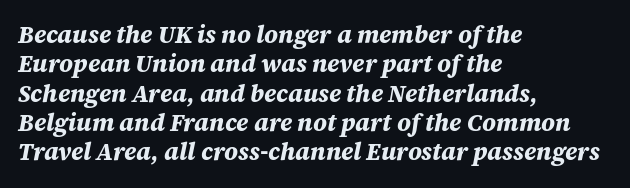
{"italic": "yes", "lean": "right", "slant_degrees": 12, "bold": "yes", "underline": "no", "align": "left", "line_spacing_ratio": 1.22, "letter_spacing": "normal", "letter_spacing_em": 0.0, "glyph_px": 24}
